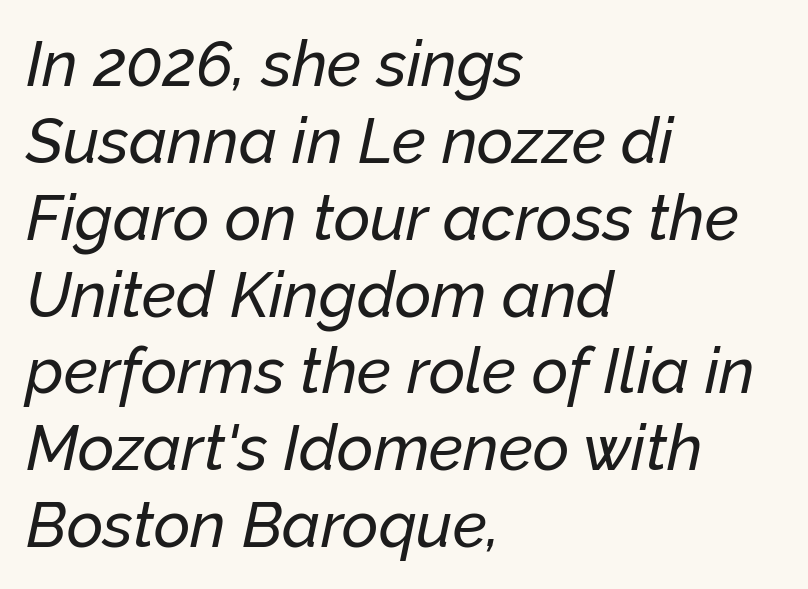
The image shows 63 px text type, italic (leaning right); set left-aligned, line spacing 1.22x, normal letter spacing, not underlined; low stroke contrast and a medium x-height.
